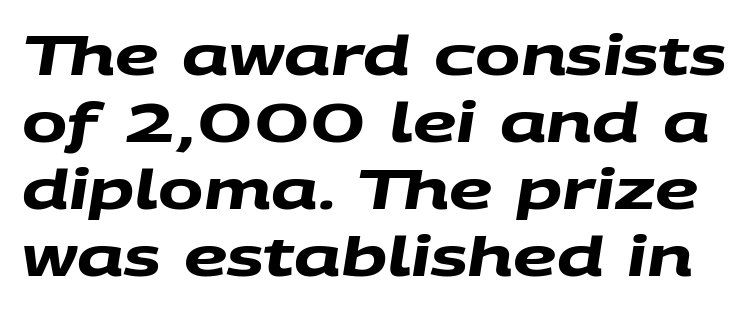
The face used here has the dense, thick strokes of a bold. The face used here is a sans, in the tradition of grotesques and geometrics. Is the letter spacing exaggerated? No — it looks like the ordinary default. The passage shown is not underscored anywhere. This sample has the flowing, uneven cadence of proportional lettering.
